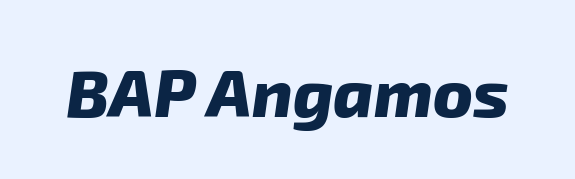
Look at the stroke-to-counter ratio: heavy, a bold. Honestly, there is no underline to notice here at all. Nope, no serifs anywhere on these letters. The letters advance in unequal steps, a hallmark of proportional type. Characters follow at the spacing the type designer built in.
